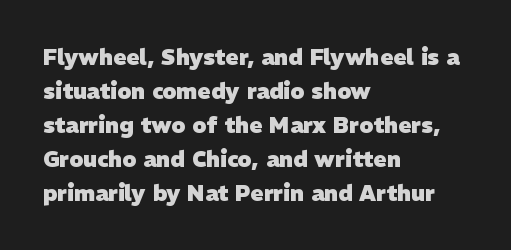
The image shows 22 px bold type; set left-aligned, normal line spacing (1.54x), normal letter spacing, not underlined.
